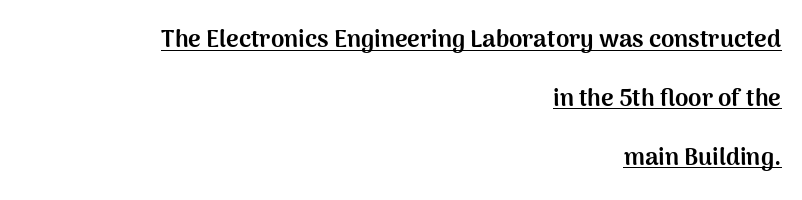
The image shows 24 px bold type, upright; set right-aligned, loose line spacing (2.45x), normal letter spacing, underlined.
